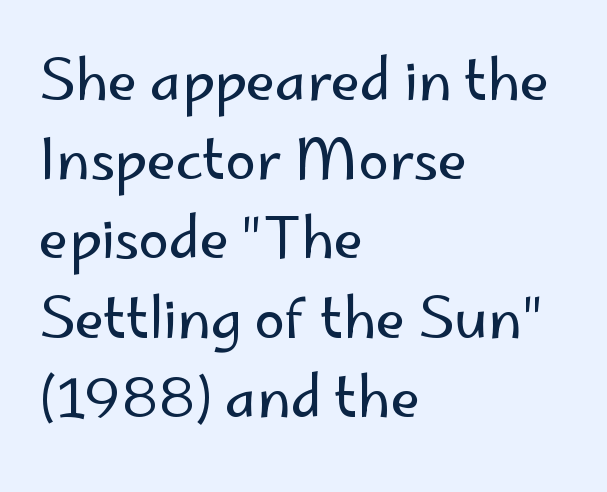
What stands out about the letter spacing? Nothing — it is the standard amount. Check the space under the baseline: it is left empty. Stems and bowls with no extra thickness — not bold. Typeset ragged right — the left edge is the straight one.
